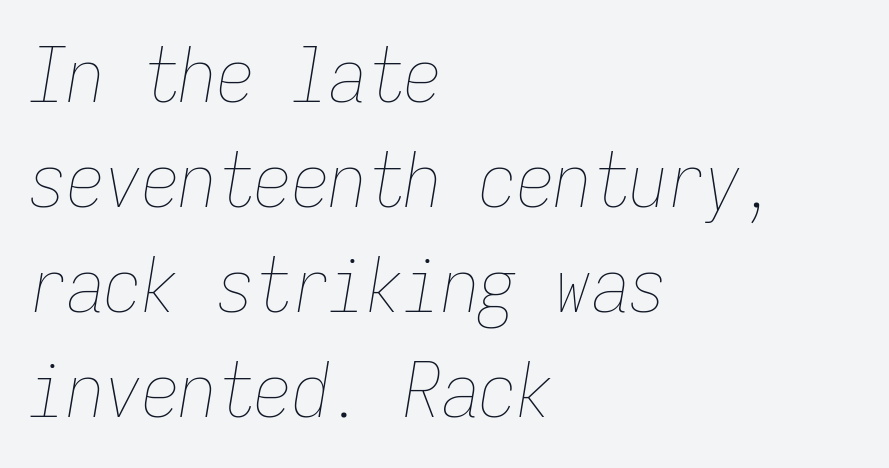
The image shows 75 px thin, condensed type, italic (leaning right), monospaced; set left-aligned, normal line spacing (1.4x), normal letter spacing, not underlined; low stroke contrast and a medium x-height.
